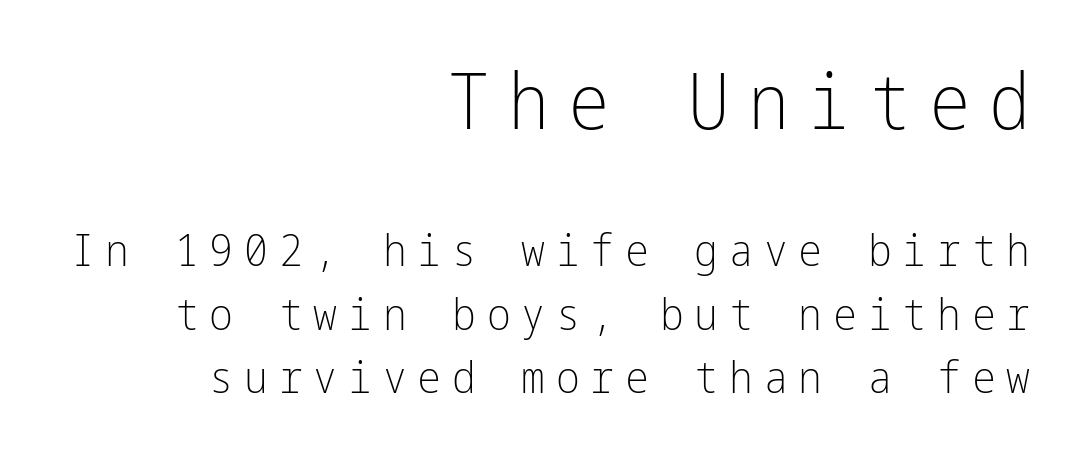
{"serif": "no", "italic": "no", "bold": "no", "weight": "light", "width": "condensed", "stroke_contrast": "low", "x_height": "medium", "underline": "no", "align": "right", "line_spacing": "normal", "line_spacing_ratio": 1.41, "letter_spacing": "wide", "letter_spacing_em": 0.24, "larger_block": "first", "size_ratio": 1.73, "glyph_px": 78}
